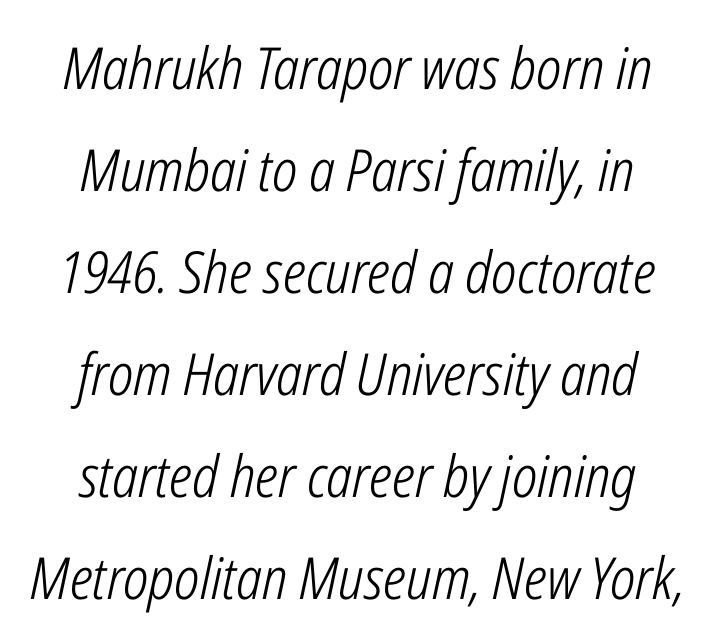
Each line is balanced around a shared central axis. Observe the lean: these are italic letterforms. Any mark beneath the type? The region is blank. No letter is thick-stroked: the sample isn't bold. The letterforms sit shoulder to shoulder at normal distance. The face used here is proportionally spaced, like ordinary book or web type.
